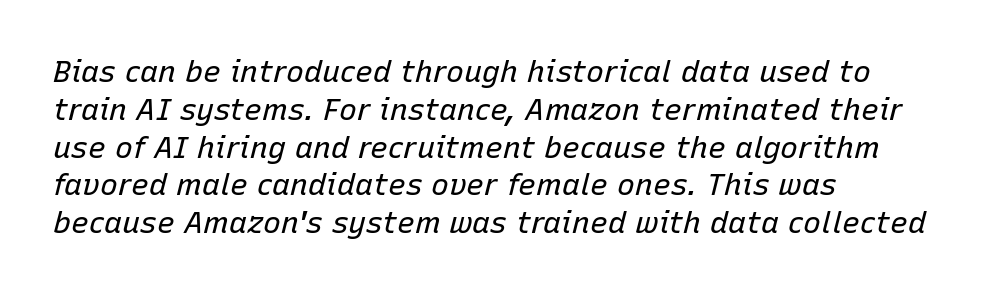
{"italic": "yes", "lean": "right", "slant_degrees": 15, "bold": "no", "weight": "regular", "width": "normal", "stroke_contrast": "low", "x_height": "medium", "monospaced": "no", "underline": "no", "align": "left", "line_spacing": "normal", "line_spacing_ratio": 1.26, "letter_spacing": "normal", "letter_spacing_em": 0.0, "glyph_px": 30}
